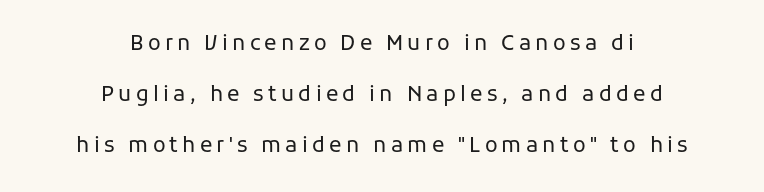
The image shows 21 px text type, upright; set centered, loose line spacing (2.42x), unusually wide letter spacing (+0.2 em), not underlined.
